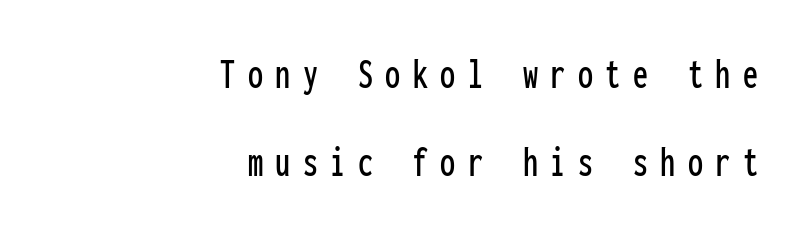
The image shows 43 px condensed sans-serif type, upright, monospaced; set right-aligned, loose line spacing (2.05x), unusually wide letter spacing (+0.29 em), not underlined; low stroke contrast and a medium x-height.
